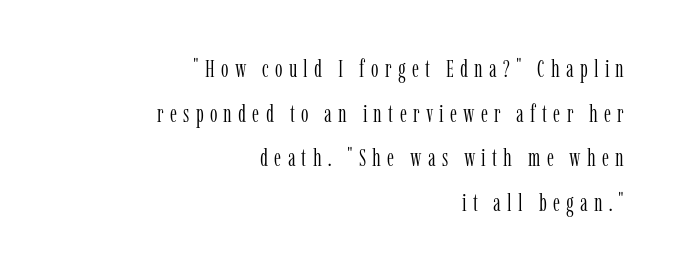
Q: Is the text bold? A: No.
Q: Is the text italic (slanted)? A: No, it is upright.
Q: Is the text underlined? A: No.
Q: How is the paragraph aligned? A: Right-aligned.
Q: Is the spacing between letters normal or unusually wide? A: Unusually wide.
